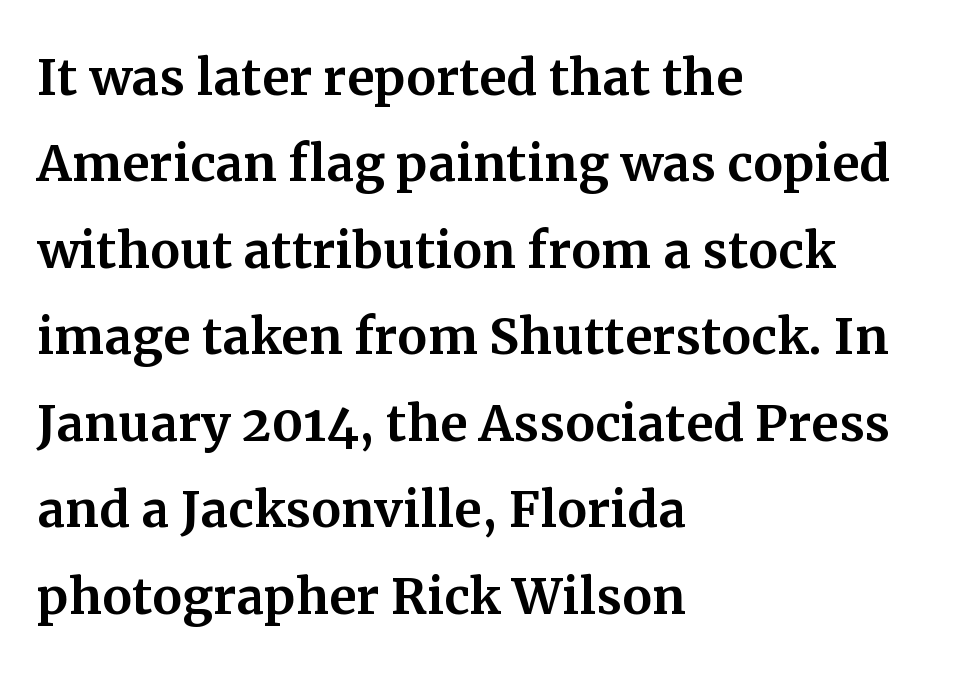
Q: Is the text italic (slanted)? A: No, it is upright.
Q: Is the typeface a serif or a sans-serif typeface? A: Serif.
Q: Is the text underlined? A: No.
Q: How is the paragraph aligned? A: Left-aligned.
Q: Is the spacing between letters normal or unusually wide? A: Normal.
Q: Is the spacing between lines tight, normal or loose? A: Normal.
Q: Width (condensed, normal, or wide)? A: Normal.
Q: Stroke contrast? A: Medium.
Q: x-height? A: Medium.
Q: Monospaced? A: No.
